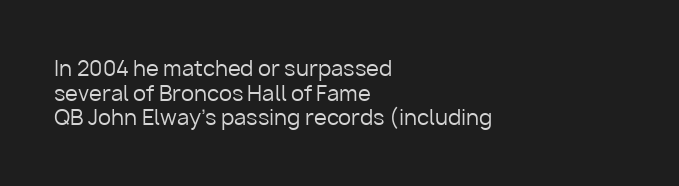
The foot of each line stays bare and open. Ink coverage per letter is moderate at most. Compared with a centered layout, this one pins lines to the left instead. Style check: upright. The horizontal fit of the characters is conventional and even.
